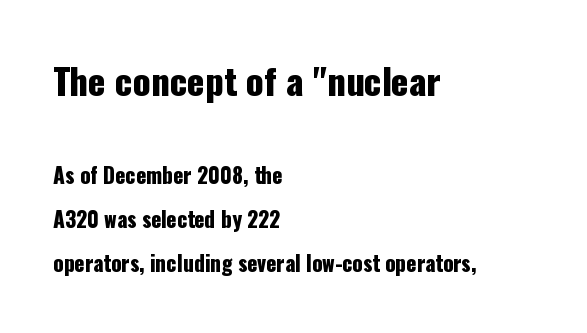
Q: Is the text italic (slanted)? A: No, it is upright.
Q: Is the typeface a serif or a sans-serif typeface? A: Sans-serif.
Q: Is the text underlined? A: No.
Q: How is the paragraph aligned? A: Left-aligned.
Q: Is the spacing between letters normal or unusually wide? A: Normal.
Q: Is the spacing between lines tight, normal or loose? A: Loose.
Q: Which block of text is set in a larger size, the first (top) or the second (bottom)? A: The first (top) one.
Q: Width (condensed, normal, or wide)? A: Condensed.
Q: Stroke contrast? A: Low.
Q: x-height? A: Medium.
Q: Monospaced? A: No.
